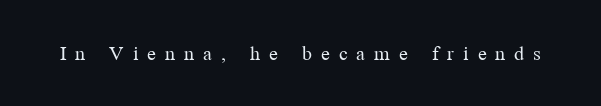
{"italic": "no", "bold": "no", "underline": "no", "letter_spacing": "wide", "letter_spacing_em": 0.41, "glyph_px": 22}
